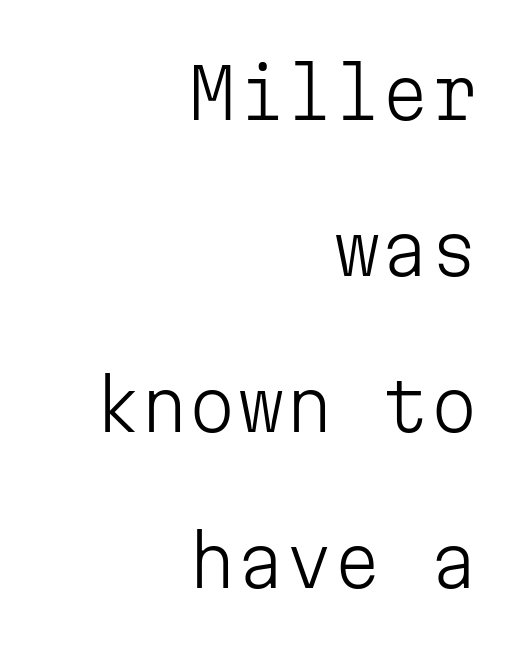
This sample has the even, mechanical cadence of fixed-width lettering. The face used here is a sans, in the tradition of grotesques and geometrics. The letters look calm and open, with moderate or lighter stems. The line texture is even and compact thanks to regular tracking.
